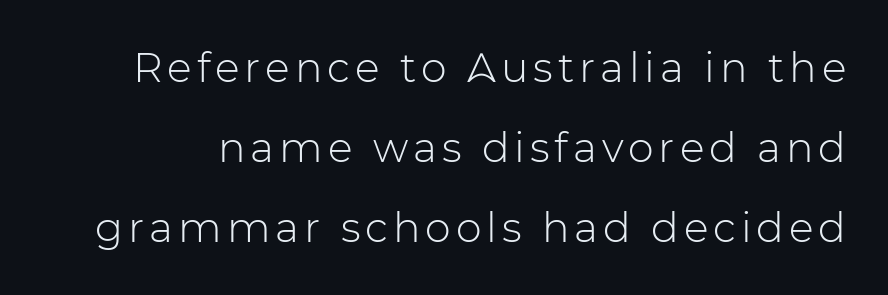
{"serif": "no", "italic": "no", "bold": "no", "weight": "light", "width": "normal", "stroke_contrast": "low", "x_height": "medium", "monospaced": "no", "underline": "no", "line_spacing": "loose", "line_spacing_ratio": 1.95, "glyph_px": 41}
